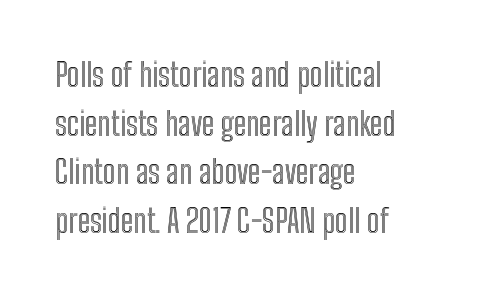
The image shows 32 px condensed type, upright; set left-aligned, normal line spacing (1.52x), normal letter spacing, not underlined; a medium x-height.
